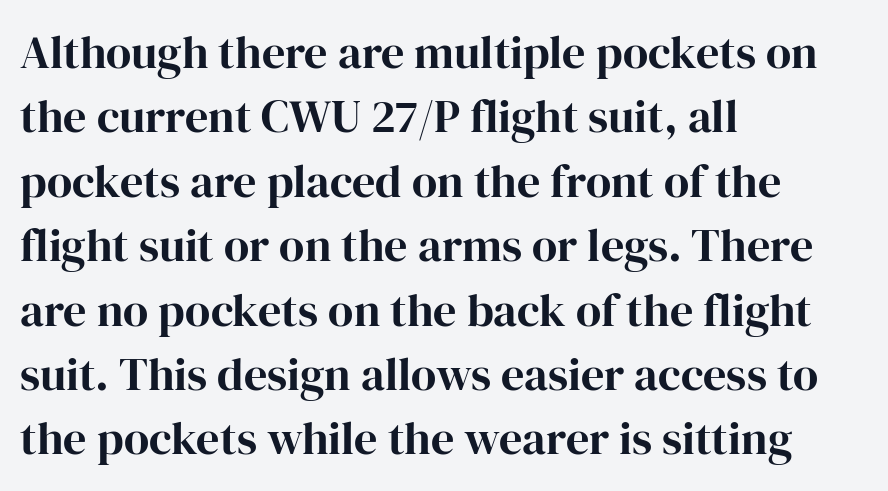
The image shows 46 px serif type, upright; set left-aligned, normal line spacing (1.4x), normal letter spacing, not underlined; high stroke contrast and a medium x-height.
